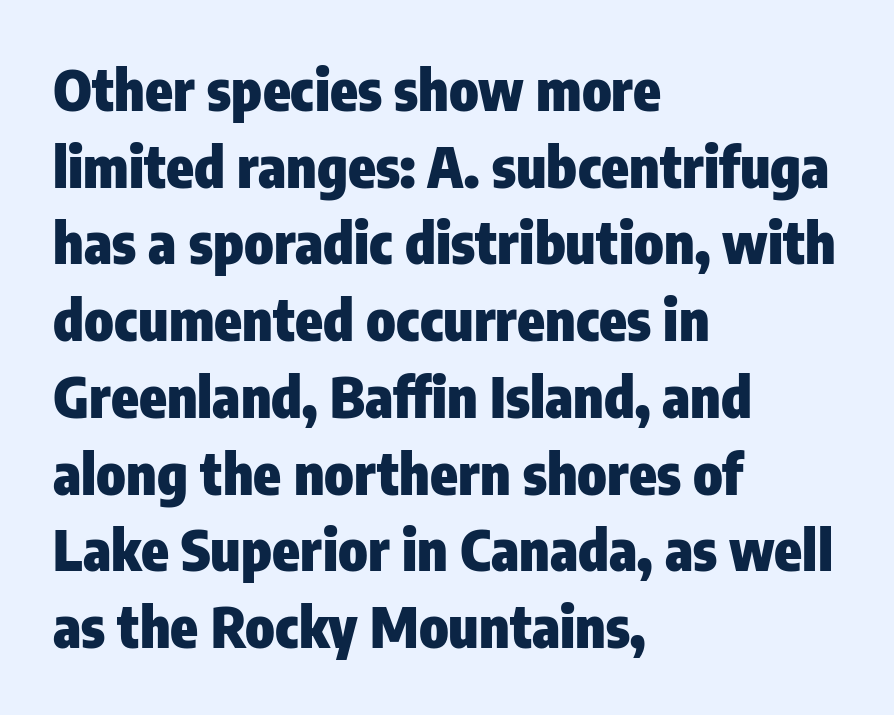
The image shows 56 px heavy, condensed sans-serif type, upright; set left-aligned, normal line spacing (1.37x), normal letter spacing, not underlined; low stroke contrast and a medium x-height.
